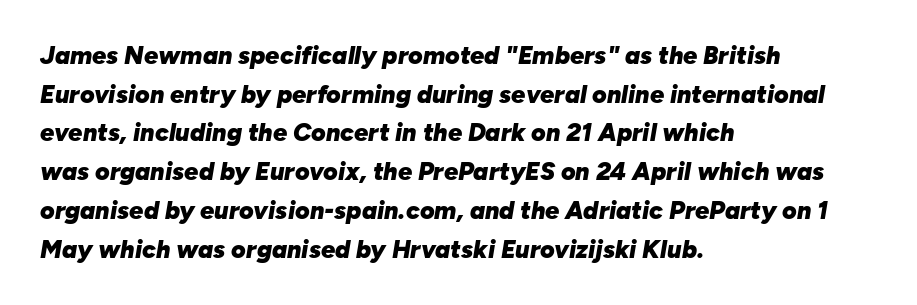
The image shows 25 px bold type, italic (leaning right); set left-aligned, normal line spacing (1.55x), normal letter spacing, not underlined.
